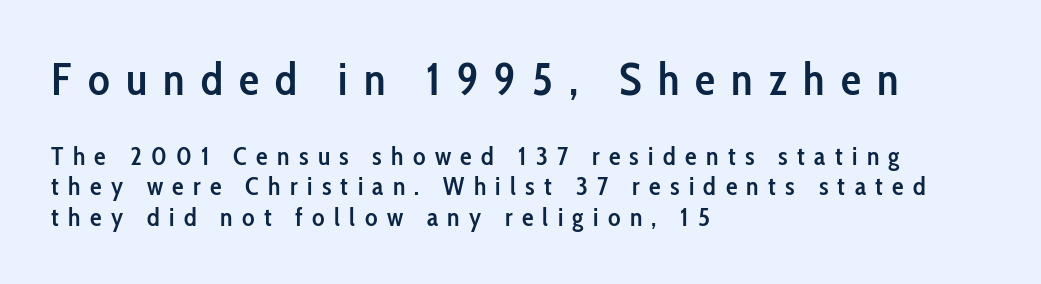
The image shows 45 px semibold, condensed sans-serif type, upright; set left-aligned, line spacing 1.16x, unusually wide letter spacing (+0.36 em), not underlined; the first (top) block is 1.73x larger; low stroke contrast and a medium x-height.
